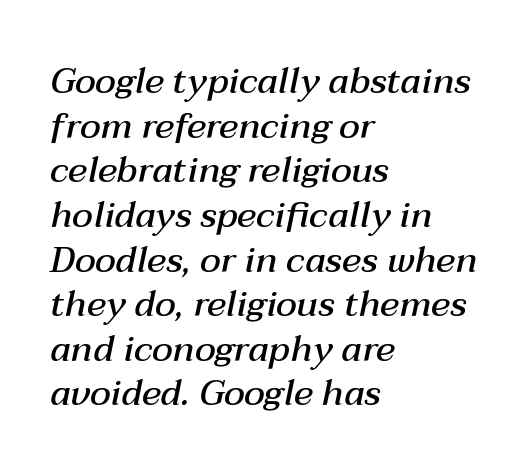
Proportional: the letters do not fall into vertical columns. These lines carry some extra weight — a demibold, not a full bold. The passage shown is not underscored anywhere. Caption: standard tracking, unaltered. Notice how the passage keeps a crisp vertical edge on the left only. Looking at the ascenders, they clearly lean.
